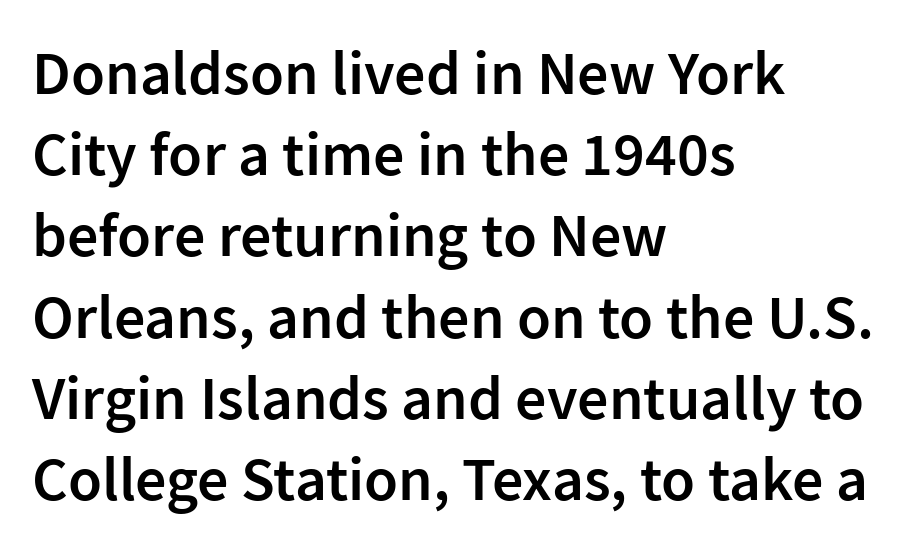
{"serif": "no", "italic": "no", "bold": "semi", "weight": "semibold", "width": "normal", "stroke_contrast": "low", "x_height": "medium", "monospaced": "no", "underline": "no", "align": "left", "line_spacing": "normal", "line_spacing_ratio": 1.31, "letter_spacing": "normal", "letter_spacing_em": 0.0, "glyph_px": 62}
